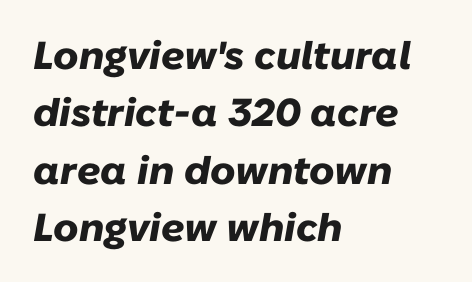
The image shows 39 px heavy type, italic (leaning right); set left-aligned, normal line spacing (1.47x), normal letter spacing, not underlined; low stroke contrast and a medium x-height.
